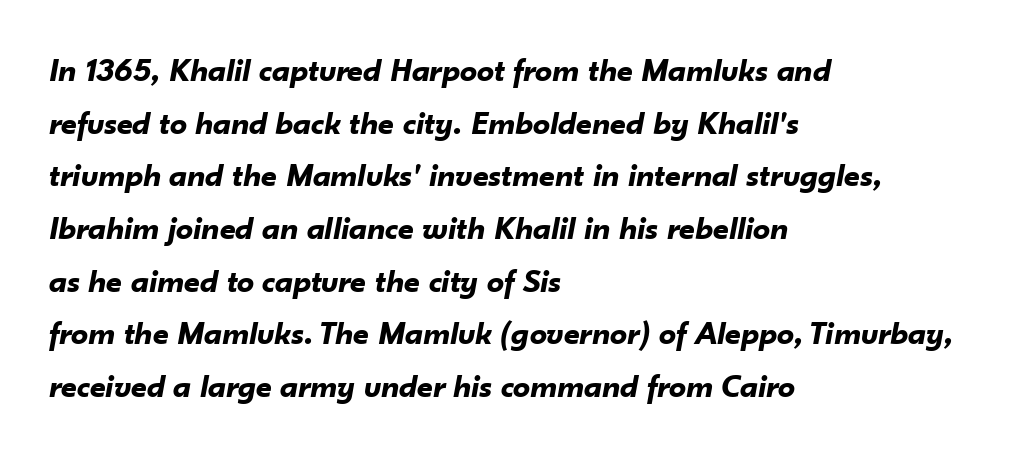
Q: Is the text bold? A: Yes.
Q: Is the text italic (slanted)? A: Yes, it leans right by about 10 degrees.
Q: Is the text underlined? A: No.
Q: How is the paragraph aligned? A: Left-aligned.
Q: Is the spacing between letters normal or unusually wide? A: Normal.
Q: Is the spacing between lines tight, normal or loose? A: Normal.
Q: Width (condensed, normal, or wide)? A: Normal.
Q: Stroke contrast? A: Low.
Q: x-height? A: Small.
Q: Monospaced? A: No.
